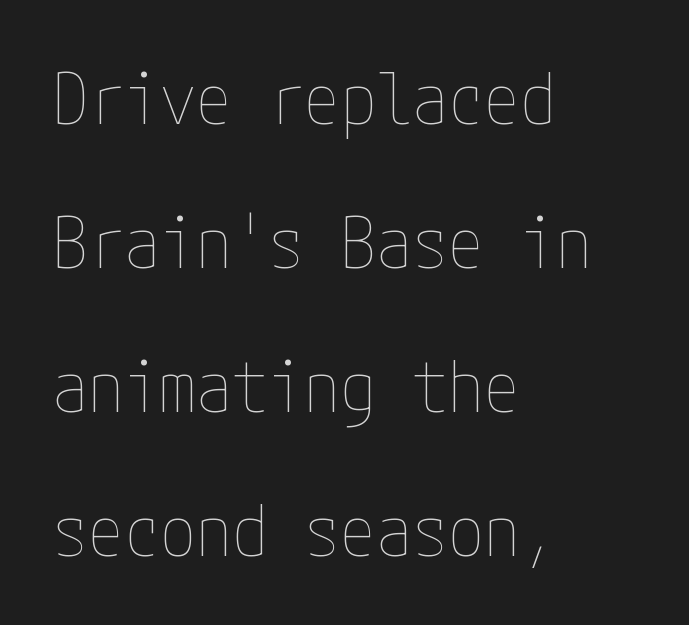
The image shows 72 px thin, condensed type, upright; set left-aligned, loose line spacing (2.0x), normal letter spacing, not underlined; low stroke contrast and a medium x-height.
